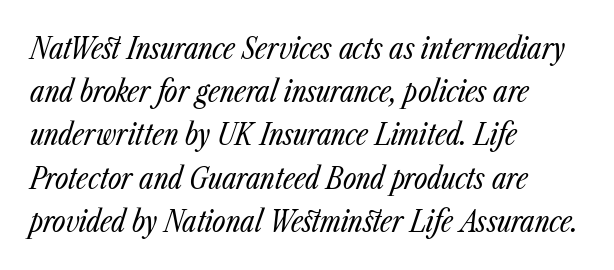
Q: Is the text bold? A: No.
Q: Is the text italic (slanted)? A: Yes, it leans right by about 23 degrees.
Q: Is the text underlined? A: No.
Q: How is the paragraph aligned? A: Left-aligned.
Q: Is the spacing between letters normal or unusually wide? A: Normal.
Q: Is the spacing between lines tight, normal or loose? A: Normal.
Q: Width (condensed, normal, or wide)? A: Condensed.
Q: Stroke contrast? A: Low.
Q: x-height? A: Medium.
Q: Monospaced? A: No.
